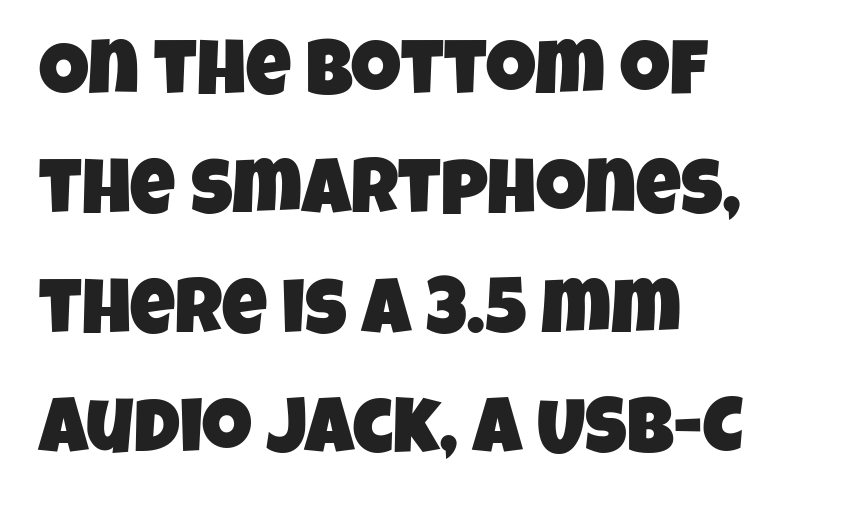
Q: Is the typeface a serif or a sans-serif typeface? A: Sans-serif.
Q: Is the text underlined? A: No.
Q: How is the paragraph aligned? A: Left-aligned.
Q: Is the spacing between letters normal or unusually wide? A: Normal.
Q: Is the spacing between lines tight, normal or loose? A: Normal.
Q: Width (condensed, normal, or wide)? A: Condensed.
Q: Stroke contrast? A: Low.
Q: x-height? A: Large.
Q: Monospaced? A: No.
